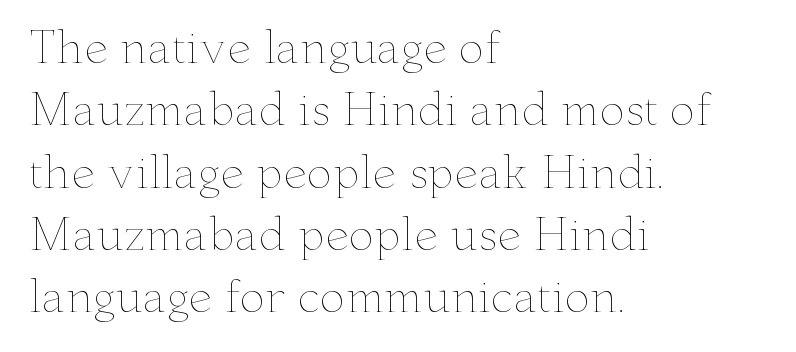
Q: Is the text bold? A: No.
Q: Is the text italic (slanted)? A: No, it is upright.
Q: Is the text underlined? A: No.
Q: How is the paragraph aligned? A: Left-aligned.
Q: Is the spacing between letters normal or unusually wide? A: Normal.
Q: Is the spacing between lines tight, normal or loose? A: Normal.
Q: Width (condensed, normal, or wide)? A: Wide.
Q: Stroke contrast? A: Low.
Q: x-height? A: Small.
Q: Monospaced? A: No.
